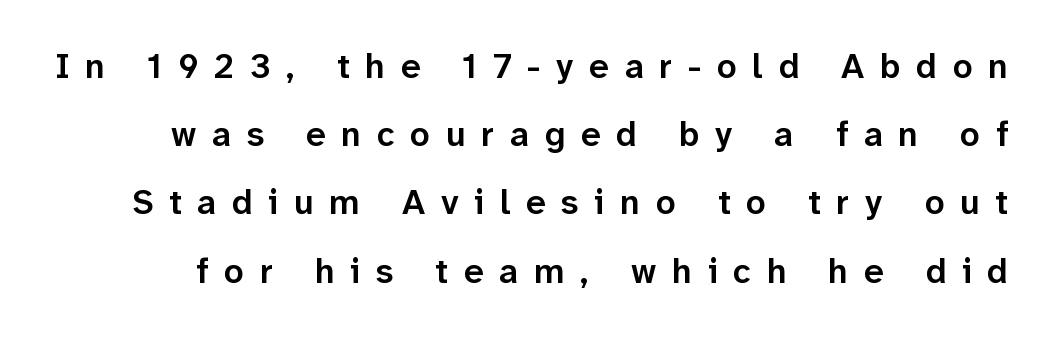
The image shows 35 px semibold sans-serif type, upright; set loose line spacing (1.95x), unusually wide letter spacing (+0.45 em), not underlined; low stroke contrast and a medium x-height.
